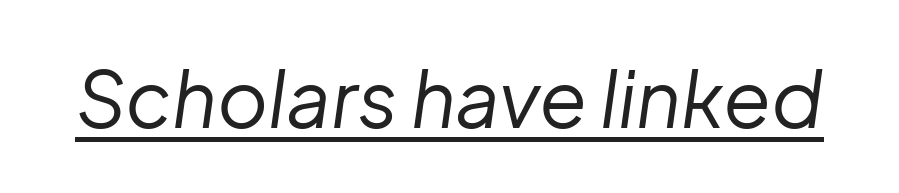
Q: Is the text bold? A: No.
Q: Is the text italic (slanted)? A: Yes, it leans right by about 8 degrees.
Q: Is the text underlined? A: Yes.
Q: Is the spacing between letters normal or unusually wide? A: Normal.
Q: Width (condensed, normal, or wide)? A: Normal.
Q: Stroke contrast? A: Low.
Q: x-height? A: Medium.
Q: Monospaced? A: No.
